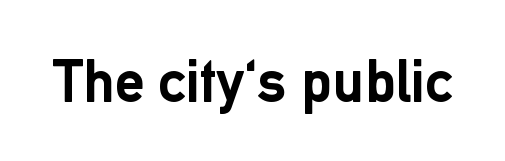
{"serif": "no", "italic": "no", "bold": "yes", "weight": "semibold", "width": "normal", "stroke_contrast": "low", "x_height": "medium", "monospaced": "no", "underline": "no", "letter_spacing": "normal", "letter_spacing_em": 0.0, "glyph_px": 60}
